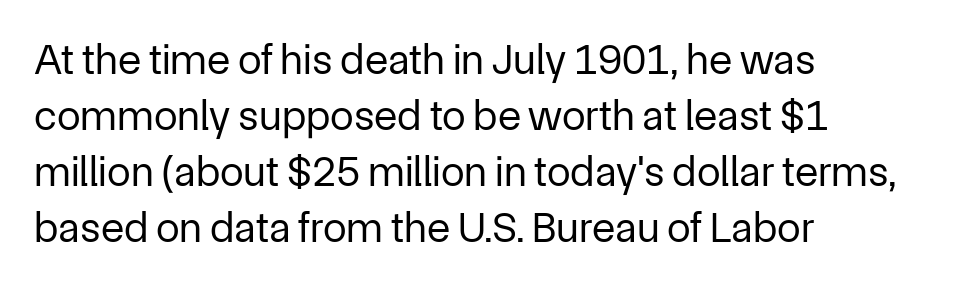
{"serif": "no", "italic": "no", "bold": "no", "weight": "regular", "width": "normal", "stroke_contrast": "low", "x_height": "medium", "monospaced": "no", "underline": "no", "align": "left", "line_spacing": "normal", "line_spacing_ratio": 1.3, "letter_spacing": "normal", "letter_spacing_em": 0.0, "glyph_px": 43}
